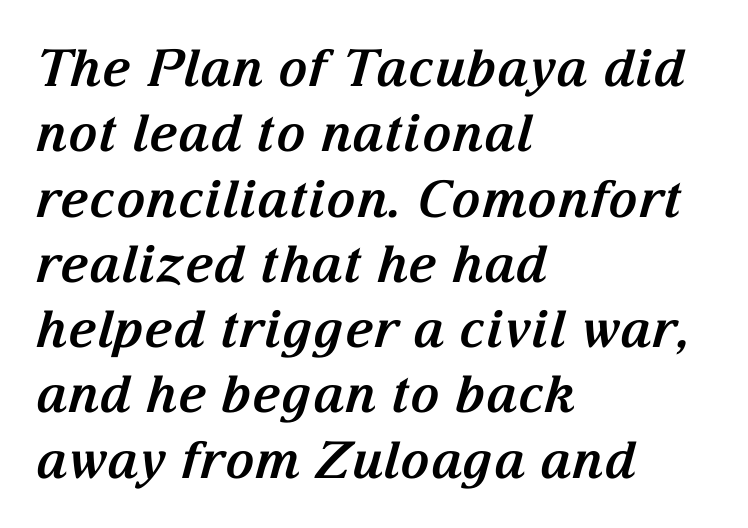
Q: Is the text bold? A: Yes.
Q: Is the text italic (slanted)? A: Yes, it leans right by about 15 degrees.
Q: Is the typeface a serif or a sans-serif typeface? A: Serif.
Q: Is the text underlined? A: No.
Q: How is the paragraph aligned? A: Left-aligned.
Q: Is the spacing between letters normal or unusually wide? A: Normal.
Q: Is the spacing between lines tight, normal or loose? A: Normal.
Q: Width (condensed, normal, or wide)? A: Normal.
Q: Stroke contrast? A: Medium.
Q: x-height? A: Medium.
Q: Monospaced? A: No.
